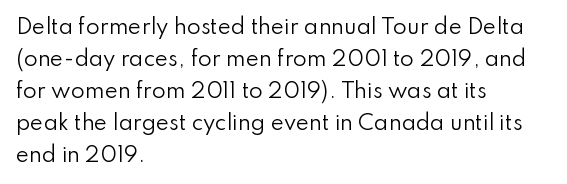
The image shows 20 px text type, upright; set left-aligned, normal line spacing (1.6x), normal letter spacing, not underlined.
